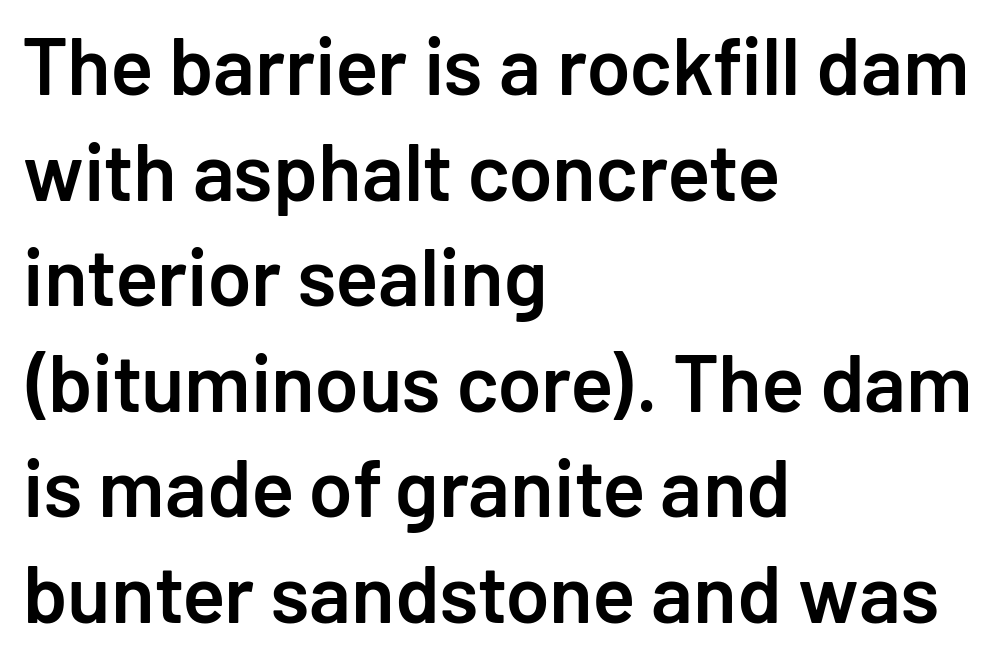
{"serif": "no", "italic": "no", "bold": "semi", "weight": "semibold", "width": "normal", "stroke_contrast": "low", "x_height": "medium", "monospaced": "no", "underline": "no", "align": "left", "line_spacing": "normal", "line_spacing_ratio": 1.32, "letter_spacing": "normal", "letter_spacing_em": 0.0, "glyph_px": 80}
